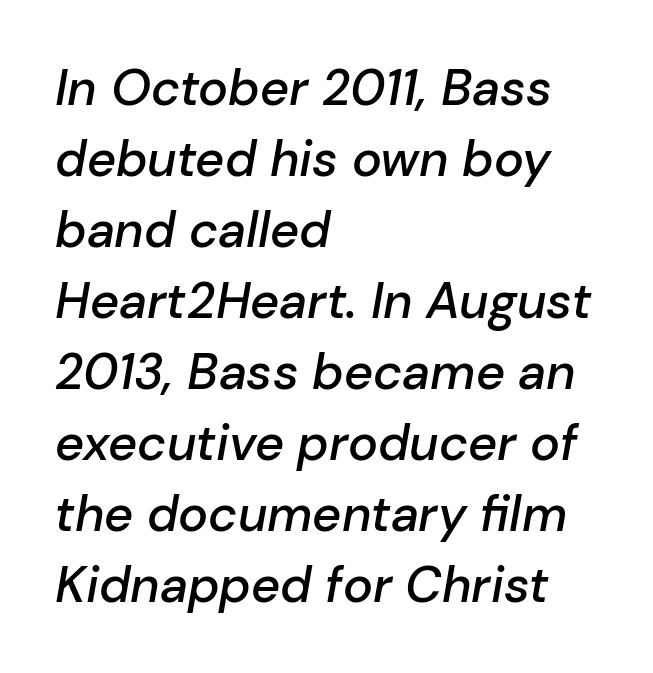
{"italic": "yes", "lean": "right", "slant_degrees": 10, "bold": "semi", "weight": "semibold", "width": "normal", "stroke_contrast": "low", "x_height": "medium", "monospaced": "no", "underline": "no", "align": "left", "line_spacing": "normal", "line_spacing_ratio": 1.42, "letter_spacing": "normal", "letter_spacing_em": 0.0, "glyph_px": 50}
